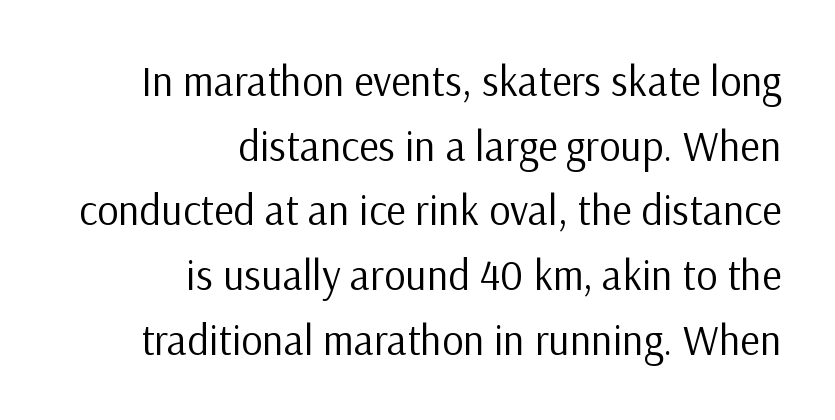
{"serif": "no", "italic": "no", "bold": "no", "weight": "regular", "width": "normal", "stroke_contrast": "low", "x_height": "medium", "monospaced": "no", "underline": "no", "align": "right", "line_spacing": "normal", "line_spacing_ratio": 1.54, "letter_spacing": "normal", "letter_spacing_em": 0.0, "glyph_px": 42}
